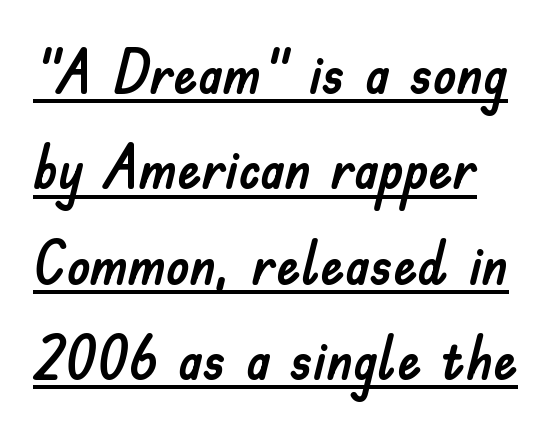
The rendered words wear a rule along their underside. In terms of leading, this rendering sits right in the middle. These lines are rendered in a variable-pitch font.
